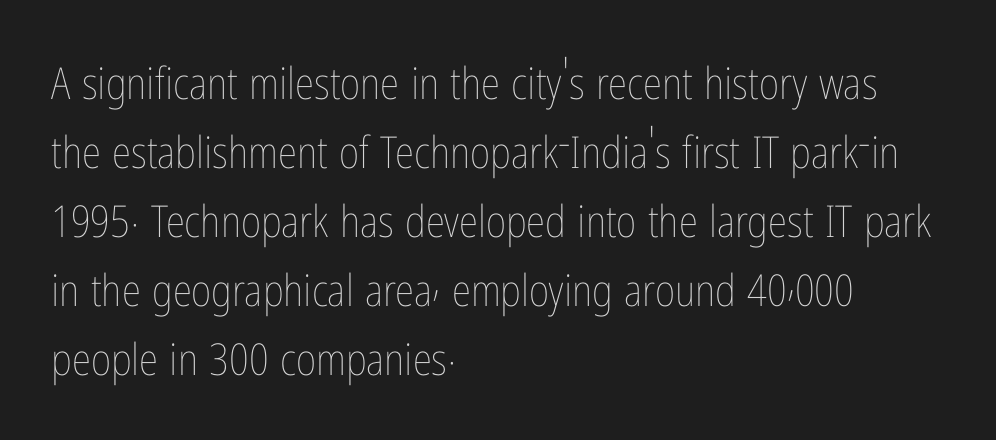
Q: Is the text bold? A: No.
Q: Is the text italic (slanted)? A: No, it is upright.
Q: Is the text underlined? A: No.
Q: How is the paragraph aligned? A: Left-aligned.
Q: Is the spacing between letters normal or unusually wide? A: Normal.
Q: Is the spacing between lines tight, normal or loose? A: Normal.
Q: Width (condensed, normal, or wide)? A: Condensed.
Q: Stroke contrast? A: Low.
Q: x-height? A: Medium.
Q: Monospaced? A: No.
